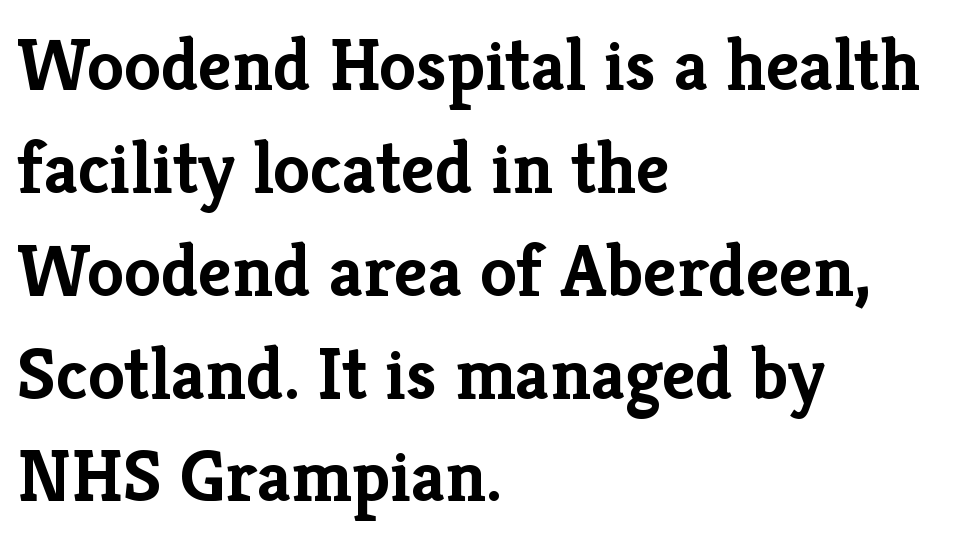
Q: Is the text bold? A: Yes.
Q: Is the text italic (slanted)? A: No, it is upright.
Q: Is the typeface a serif or a sans-serif typeface? A: Serif.
Q: Is the text underlined? A: No.
Q: How is the paragraph aligned? A: Left-aligned.
Q: Is the spacing between letters normal or unusually wide? A: Normal.
Q: Is the spacing between lines tight, normal or loose? A: Normal.
Q: Width (condensed, normal, or wide)? A: Normal.
Q: Stroke contrast? A: Low.
Q: x-height? A: Medium.
Q: Monospaced? A: No.
